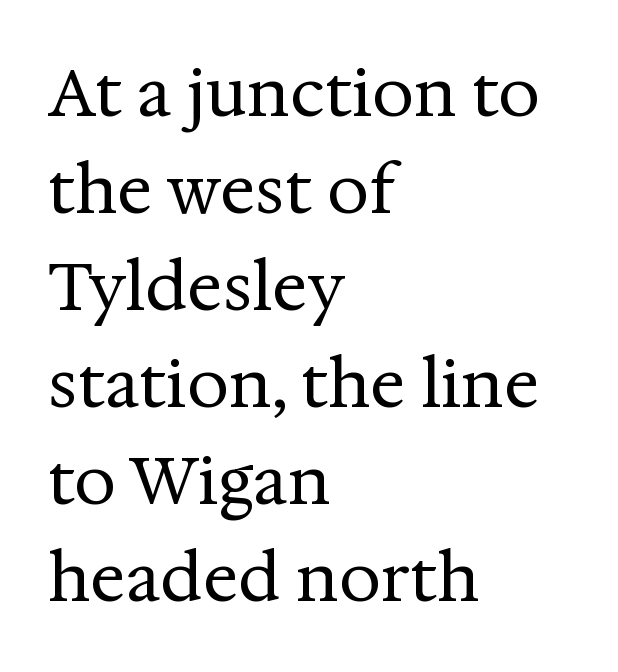
The image shows 66 px regular-weight serif type, upright; set left-aligned, normal line spacing (1.47x), normal letter spacing, not underlined; medium stroke contrast and a medium x-height.
